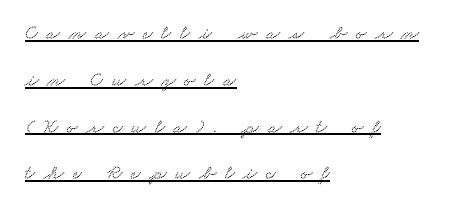
This rendering uses left alignment, leaving the right contour irregular. Compared with undecorated copy, this sample adds a rule below the words. A typesetter would call this heavily tracked-out type. If you measured baseline to baseline, you'd find a long distance.
